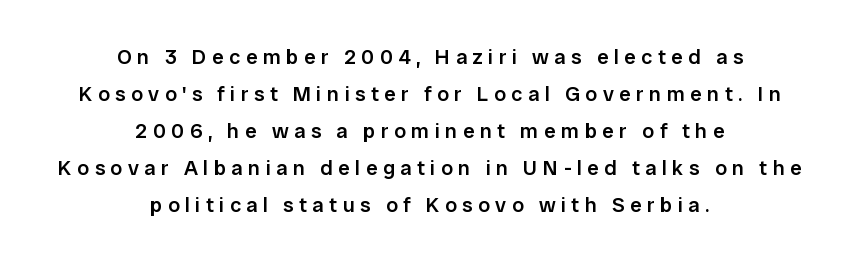
Q: Is the text bold? A: Semi-bold.
Q: Is the text italic (slanted)? A: No, it is upright.
Q: Is the text underlined? A: No.
Q: How is the paragraph aligned? A: Centered.
Q: Is the spacing between letters normal or unusually wide? A: Unusually wide.
